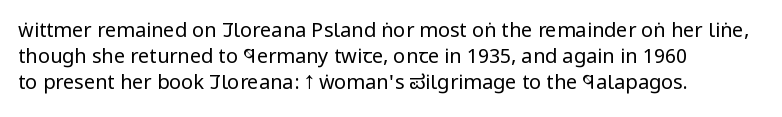
No chunkiness to these letters — they're not bold. Alignment: flush left. Do the letters lean? They stand straight. Horizontal bands of white between lines are of average thickness. Has an underline been added? It has not. Is the letter spacing exaggerated? No — it looks like the ordinary default.
